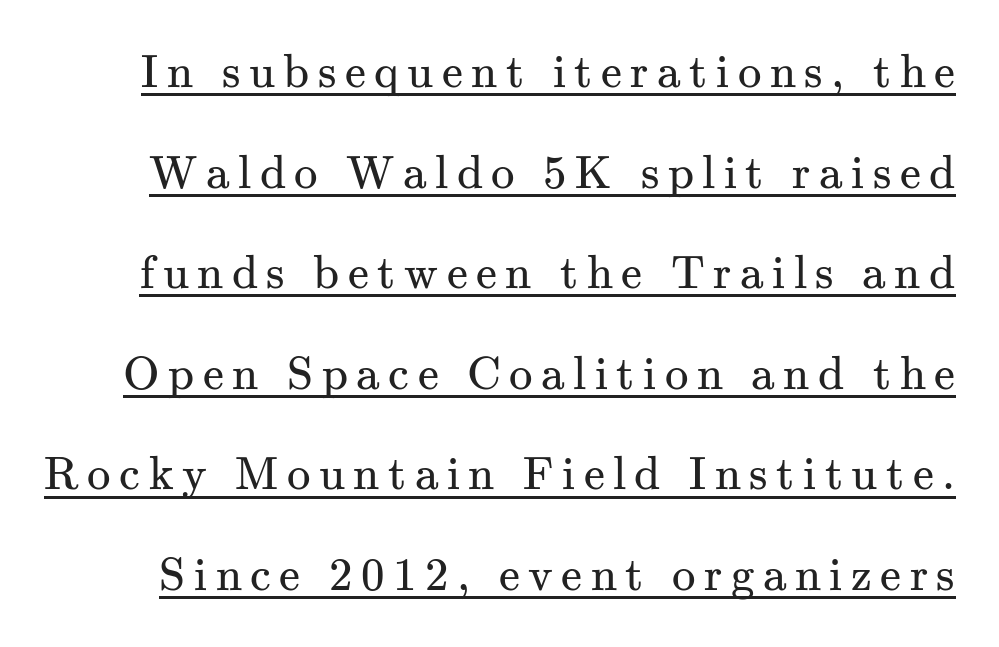
The characters display serif detailing at their extremities. The strokes are not fattened; the text isn't bold. These lines are rendered in a variable-pitch font. In designer terms, the underline attribute is active on this setting. Do the letters lean? They stand straight. Whoever set this chose breathing room over compactness in the vertical rhythm.
